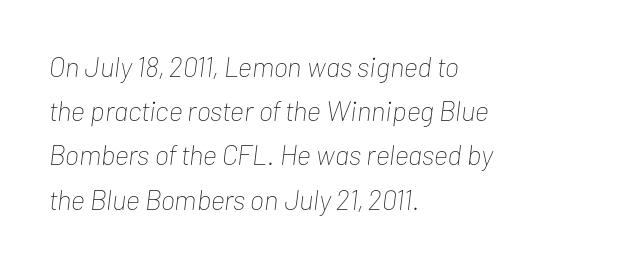
{"italic": "yes", "lean": "right", "slant_degrees": 7, "bold": "no", "weight": "thin", "width": "condensed", "stroke_contrast": "low", "x_height": "medium", "monospaced": "no", "underline": "no", "align": "left", "line_spacing": "normal", "line_spacing_ratio": 1.58, "letter_spacing": "normal", "letter_spacing_em": 0.0, "glyph_px": 28}
